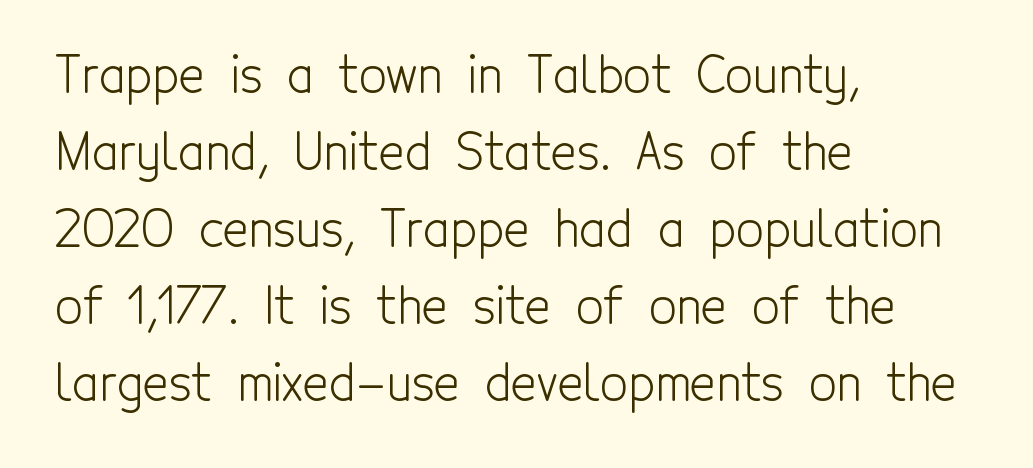
The image shows 49 px light, condensed sans-serif type, upright; set left-aligned, normal line spacing (1.57x), normal letter spacing, not underlined; a medium x-height.
